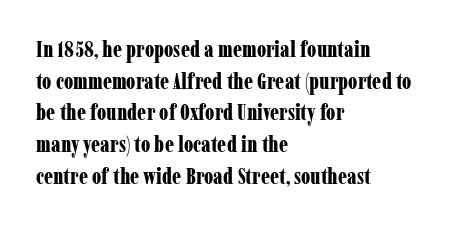
The image shows 22 px bold type, upright; set left-aligned, normal line spacing (1.44x), normal letter spacing, not underlined.
